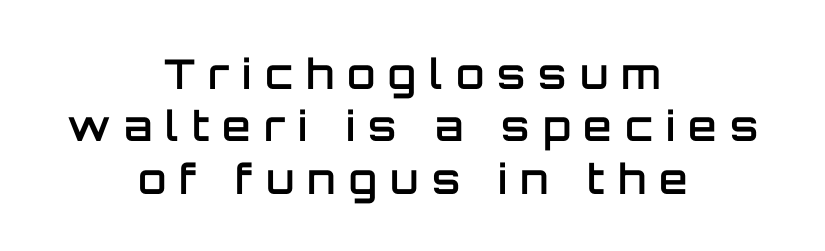
Normally led — the rows are evenly, conventionally spaced. Stems and bowls a touch heavier than normal — semibold. You could not count columns in this text — the font is proportionally spaced. The passage shown is not underscored anywhere. Observe the absence of serifs on each vertical stroke in this sample. You can tell it's not italic because the verticals are truly vertical.
